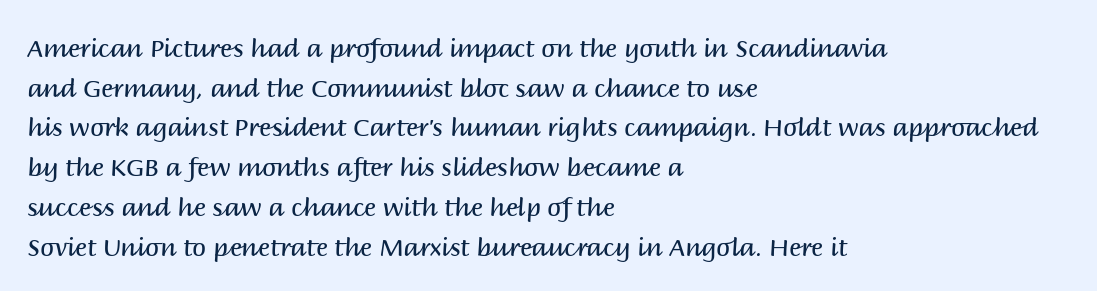
Which margin do the lines hug? The left one — the right edge is uneven. Interline gaps are of average width in this sample. Descender tails drop into unmarked territory.
